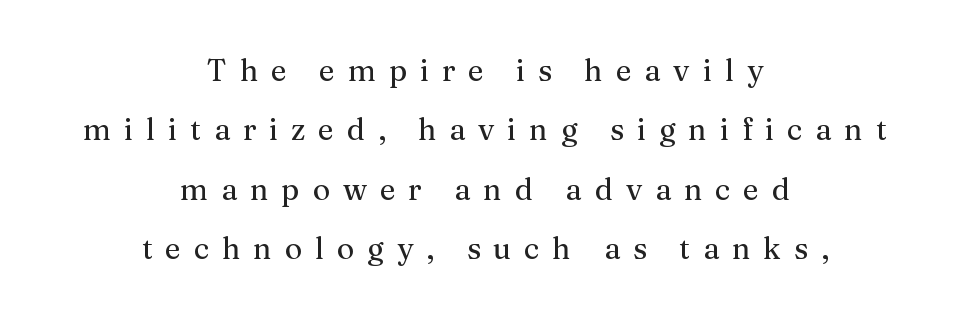
I'd call this a serif setting — the letters wear small feet. Do the characters align in a grid? No, the font is proportional. It's the straight-up-and-down kind of type. Tracking here is generous; glyphs stand well apart from one another. One-word summary of the alignment: center.
